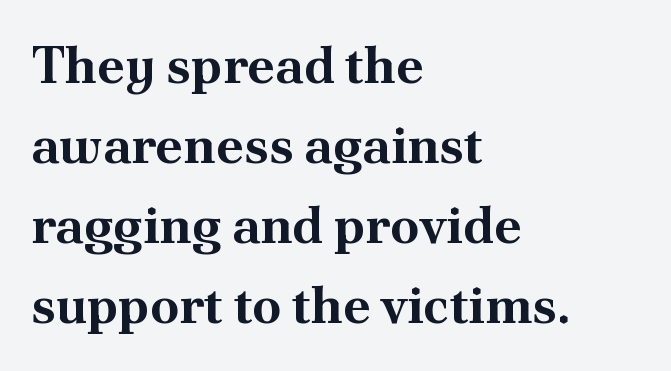
Q: Is the text bold? A: Yes.
Q: Is the text italic (slanted)? A: No, it is upright.
Q: Is the typeface a serif or a sans-serif typeface? A: Serif.
Q: Is the text underlined? A: No.
Q: How is the paragraph aligned? A: Left-aligned.
Q: Is the spacing between letters normal or unusually wide? A: Normal.
Q: Is the spacing between lines tight, normal or loose? A: Normal.
Q: Width (condensed, normal, or wide)? A: Normal.
Q: Stroke contrast? A: Medium.
Q: x-height? A: Small.
Q: Monospaced? A: No.
